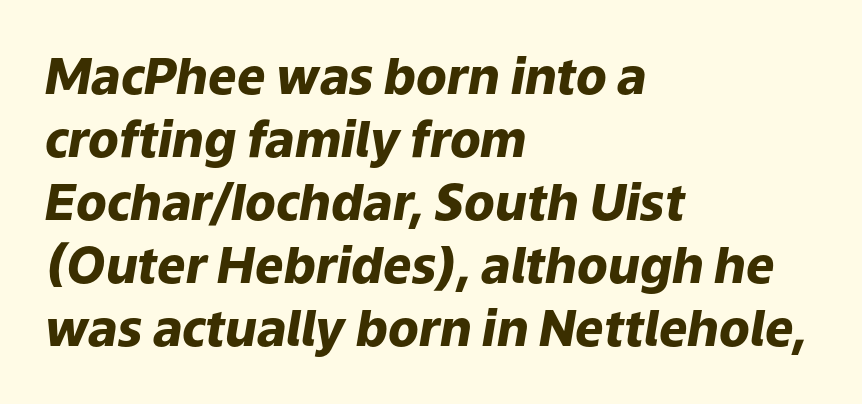
The rendering anchors every line to the left-hand side. Vertically, the passage feels balanced, rows spaced as you'd expect. Slanted lettering throughout. What stands out about the letter spacing? Nothing — it is the standard amount. You'd pick this weight for a headline — it's a proper bold.
